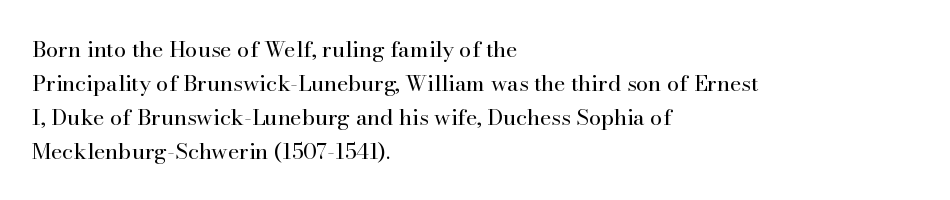
{"italic": "no", "bold": "no", "underline": "no", "align": "left", "line_spacing": "normal", "line_spacing_ratio": 1.54, "letter_spacing": "normal", "letter_spacing_em": 0.0, "glyph_px": 22}
